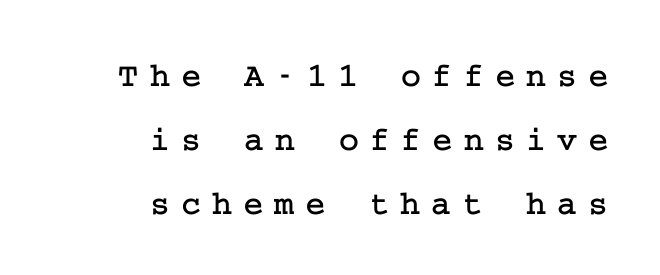
Nope, not italic — everything's standing straight. Does the type have serifs? Yes, each stem ends in a small foot. Nobody drew a line under any word here. Typeset ragged left — the right edge is the straight one. The passage shown has open, widely tracked lettering throughout.
